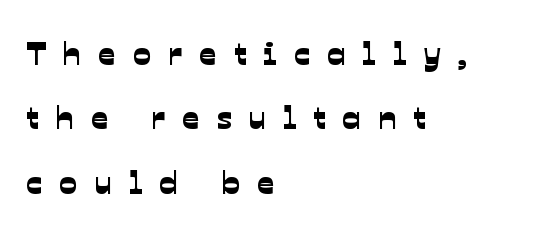
Q: Is the typeface a serif or a sans-serif typeface? A: Sans-serif.
Q: Is the text underlined? A: No.
Q: How is the paragraph aligned? A: Left-aligned.
Q: Is the spacing between letters normal or unusually wide? A: Unusually wide.
Q: Width (condensed, normal, or wide)? A: Normal.
Q: Stroke contrast? A: Low.
Q: x-height? A: Medium.
Q: Monospaced? A: No.
